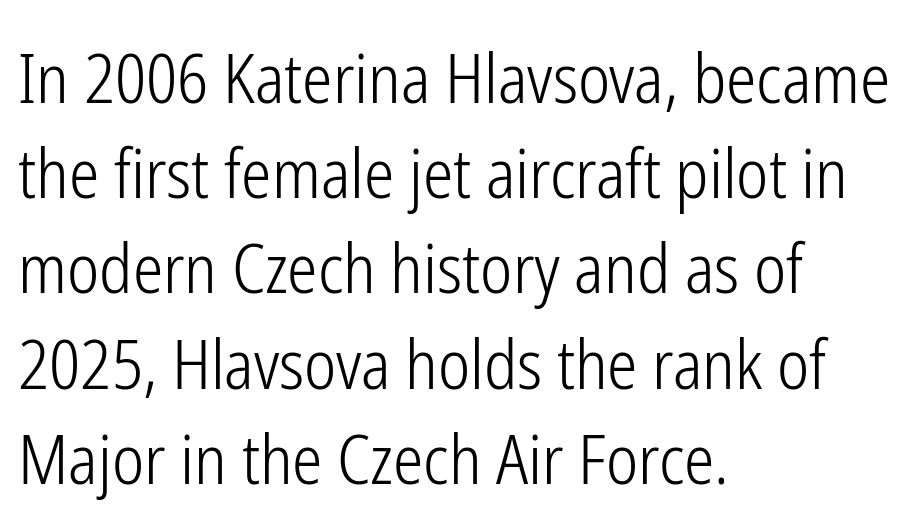
{"serif": "no", "italic": "no", "bold": "no", "weight": "light", "width": "condensed", "stroke_contrast": "low", "x_height": "medium", "monospaced": "no", "underline": "no", "align": "left", "line_spacing": "normal", "line_spacing_ratio": 1.4, "letter_spacing": "normal", "letter_spacing_em": 0.0, "glyph_px": 68}
